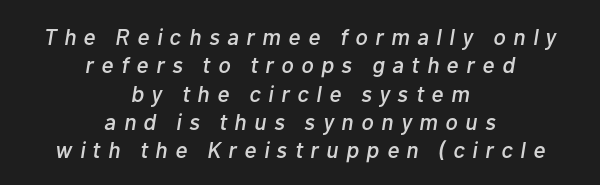
{"italic": "yes", "lean": "right", "slant_degrees": 10, "underline": "no", "align": "center", "line_spacing_ratio": 1.23, "letter_spacing": "wide", "letter_spacing_em": 0.33, "glyph_px": 23}
